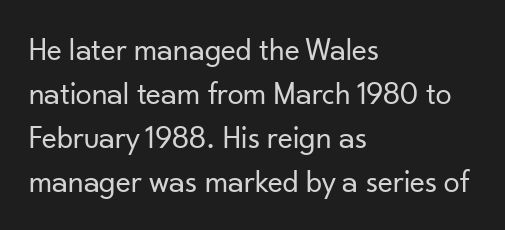
Beneath every word, the page is bare. Weight class: somewhere from thin through regular. Posture: upright roman. Character widths vary here, with narrow letters taking less room than wide ones.
